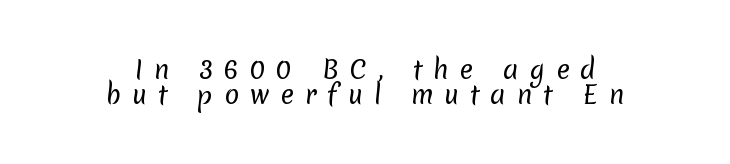
{"bold": "no", "underline": "no", "align": "center", "line_spacing": "tight", "line_spacing_ratio": 0.99, "letter_spacing": "wide", "letter_spacing_em": 0.43, "glyph_px": 25}
